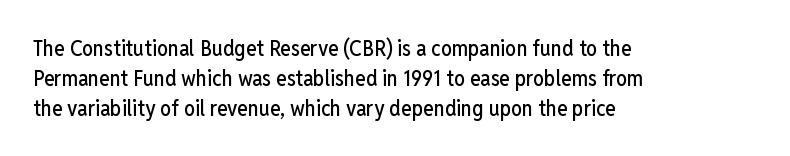
Decoration check: the copy has no underline. A roman cut, with each character standing at attention. The line-height multiplier appears to be the usual default. In CSS terms this would be text-align: left. Words appear dense and cohesive because spacing is normal.
